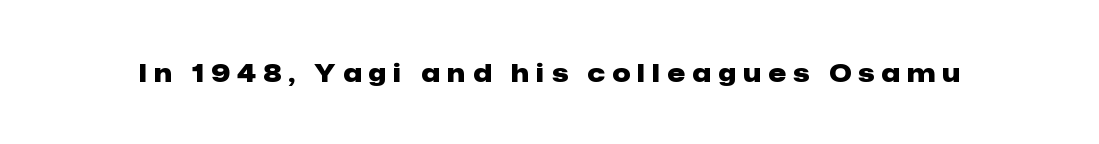
Q: Is the text bold? A: Yes.
Q: Is the text italic (slanted)? A: No, it is upright.
Q: Is the text underlined? A: No.
Q: Is the spacing between letters normal or unusually wide? A: Unusually wide.
